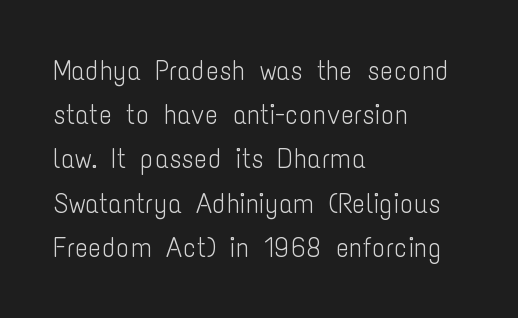
The image shows 28 px light, condensed sans-serif type, upright; set left-aligned, normal line spacing (1.58x), normal letter spacing, not underlined; low stroke contrast and a medium x-height.
